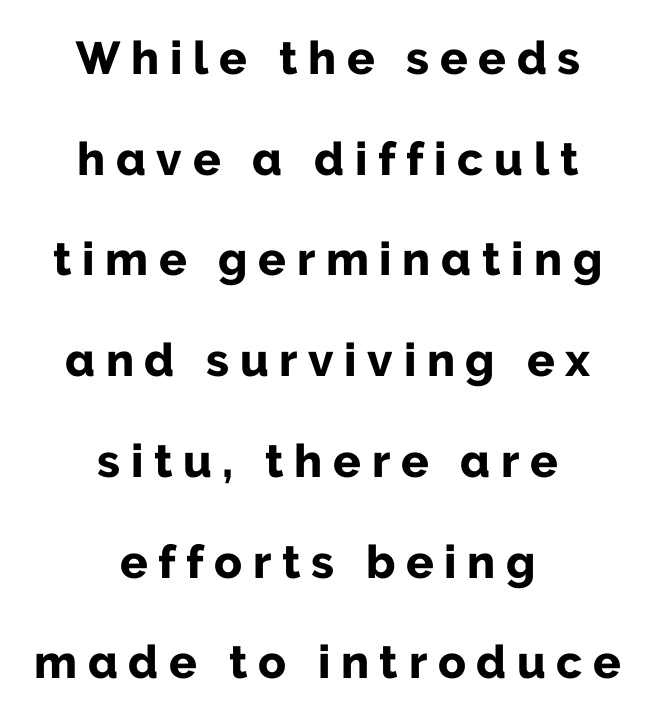
The image shows 46 px bold sans-serif type, upright; set centered, loose line spacing (2.19x), unusually wide letter spacing (+0.23 em), not underlined; low stroke contrast and a medium x-height.
